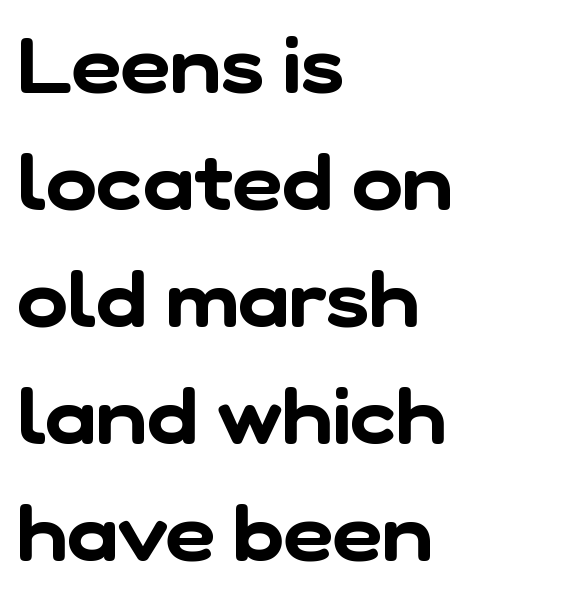
The horizontal fit of the characters is conventional and even. Lines of text with bare space underneath. Examine the stroke ends and you'll find no serifs. Notice how descenders clear the ascenders below comfortably — that's standard leading. Think of a printed novel: that variable character pitch is what you see here. Does the copy run flush right? No — it runs flush left.
